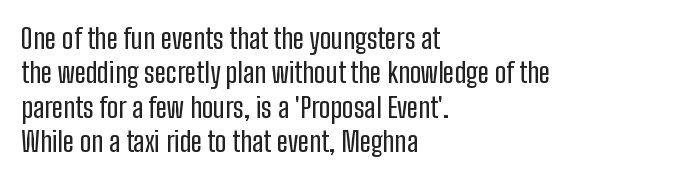
The image shows 28 px condensed sans-serif type, upright; set left-aligned, line spacing 1.23x, normal letter spacing, not underlined; low stroke contrast and a medium x-height.
